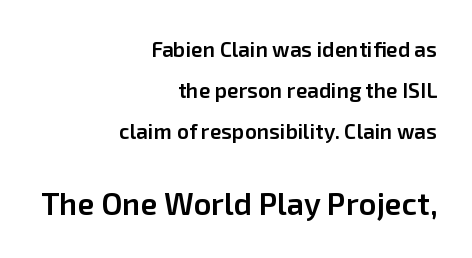
The image shows 31 px semibold sans-serif type, upright; set right-aligned, loose line spacing (1.96x), normal letter spacing, not underlined; the second (bottom) block is 1.48x larger; low stroke contrast and a medium x-height.
